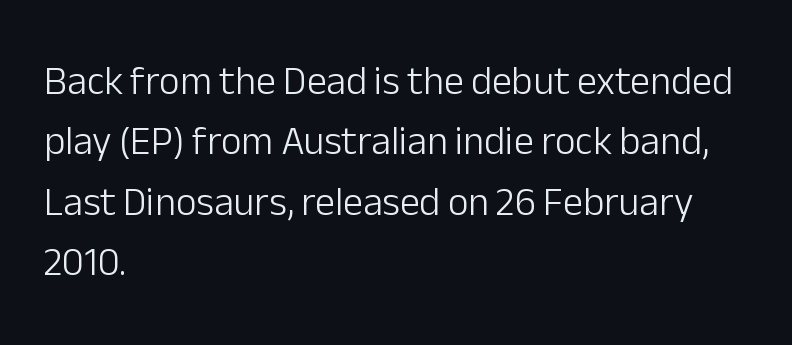
Q: Is the text bold? A: No.
Q: Is the text italic (slanted)? A: No, it is upright.
Q: Is the typeface a serif or a sans-serif typeface? A: Sans-serif.
Q: Is the text underlined? A: No.
Q: How is the paragraph aligned? A: Left-aligned.
Q: Is the spacing between letters normal or unusually wide? A: Normal.
Q: Is the spacing between lines tight, normal or loose? A: Normal.
Q: Width (condensed, normal, or wide)? A: Normal.
Q: Stroke contrast? A: Low.
Q: x-height? A: Medium.
Q: Monospaced? A: No.
